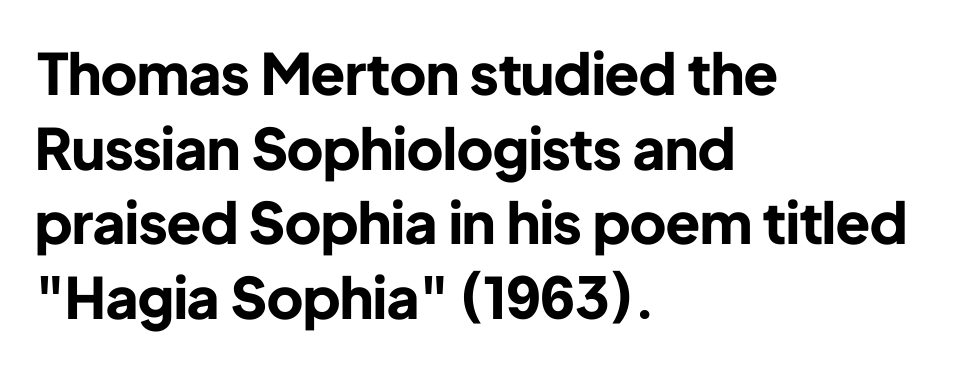
The image shows 57 px bold sans-serif type, upright; set left-aligned, normal line spacing (1.31x), normal letter spacing, not underlined; low stroke contrast and a medium x-height.
